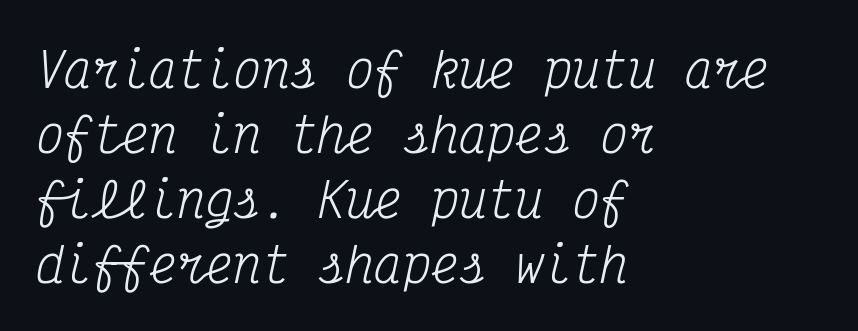
The image shows 47 px regular-weight, condensed serif type, italic (leaning right), monospaced; set left-aligned, normal line spacing (1.38x), normal letter spacing, not underlined; medium stroke contrast and a medium x-height.
